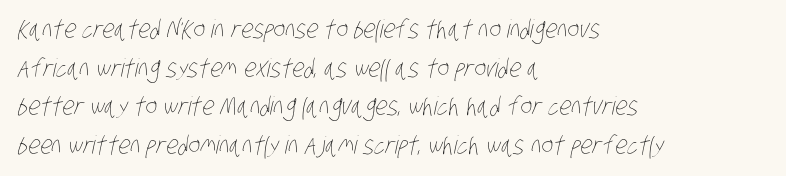
The face looks like a standard text weight, possibly lighter. How are the letters spaced? Ordinarily, with no added tracking. The paragraph has a hard left edge and a soft right edge. The specimen omits any rule beneath the text block's lines. Is there much room between lines? A standard amount, neither cramped nor airy.
